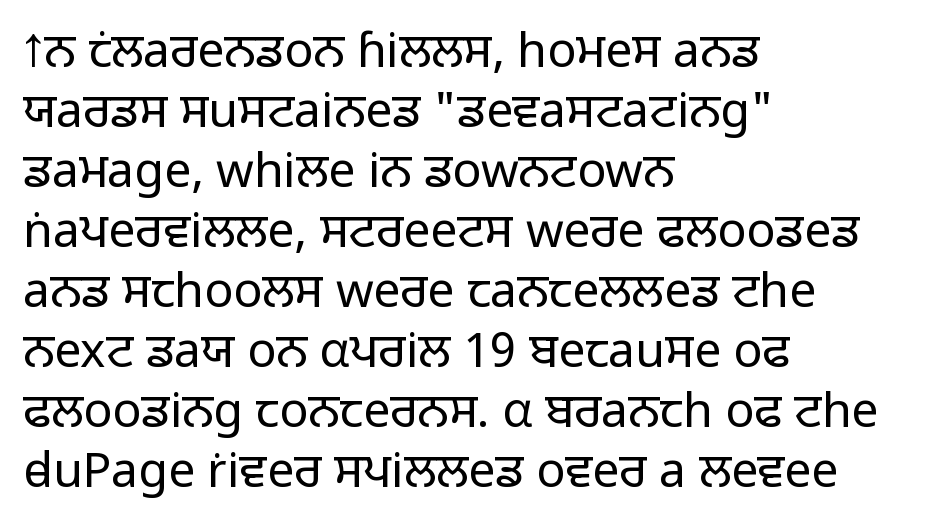
Q: Is the text bold? A: No.
Q: Is the text italic (slanted)? A: No, it is upright.
Q: Is the typeface a serif or a sans-serif typeface? A: Sans-serif.
Q: Is the text underlined? A: No.
Q: How is the paragraph aligned? A: Left-aligned.
Q: Is the spacing between letters normal or unusually wide? A: Normal.
Q: Is the spacing between lines tight, normal or loose? A: Normal.
Q: Width (condensed, normal, or wide)? A: Normal.
Q: Stroke contrast? A: Low.
Q: x-height? A: Medium.
Q: Monospaced? A: No.
